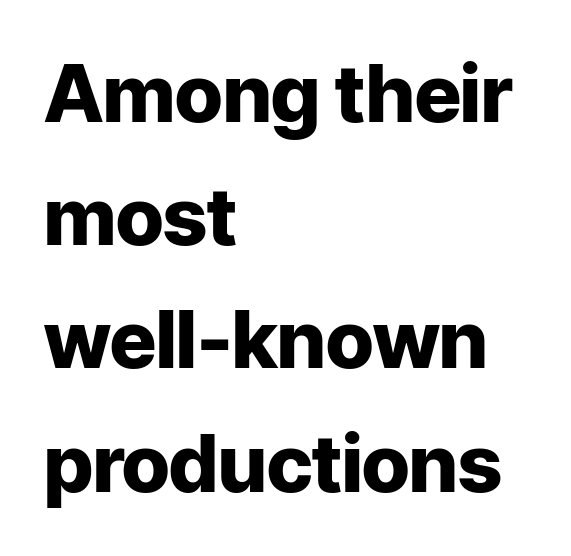
The image shows 80 px heavy sans-serif type, upright; set left-aligned, normal line spacing (1.54x), normal letter spacing, not underlined; low stroke contrast and a medium x-height.
